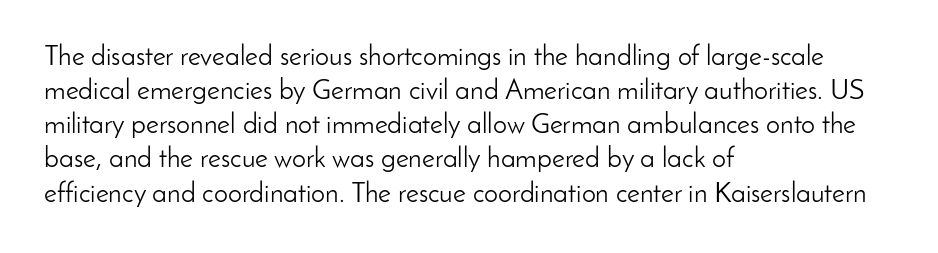
The passage shown is not bold in any degree. The face used here is proportionally spaced, like ordinary book or web type. This sample uses an upright cut, with every glyph sitting square on the baseline. Nobody drew a line under any word here. Font category for this specimen: sans-serif. Horizontally, the lines are justified to the leading edge only.
